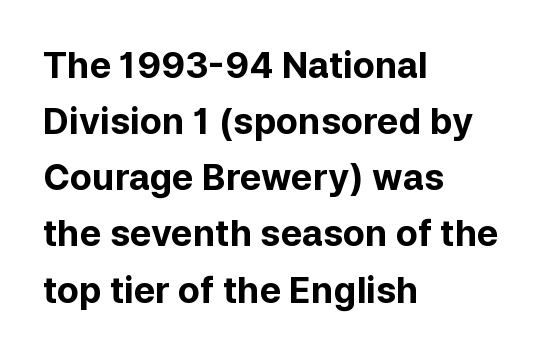
{"serif": "no", "italic": "no", "bold": "yes", "weight": "bold", "width": "normal", "stroke_contrast": "low", "x_height": "medium", "monospaced": "no", "underline": "no", "align": "left", "line_spacing": "normal", "line_spacing_ratio": 1.56, "letter_spacing": "normal", "letter_spacing_em": 0.0, "glyph_px": 36}
